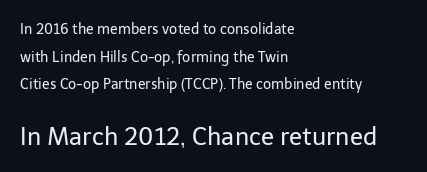
Each new line begins a long way beneath the previous one. Rendered with straight, roman letterforms. Larger block? The one below; the one above is distinctly smaller. Letters have the restrained weight of plain body copy at most.
